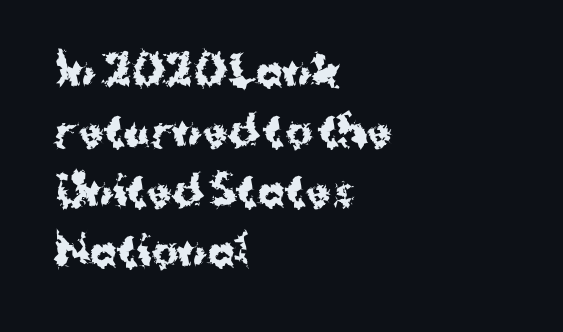
The gap between lines stays unmarked. Look at the stroke-to-counter ratio: heavy, a bold. The lines sit at an ordinary, default distance from one another. Is there any slant? The stems are plumb. This rendering employs a face without finishing strokes, i.e., a sans-serif.
